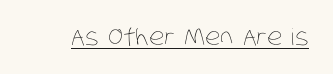
Compared with a typical body face, this is equally light or lighter still. The passage shown has conventional tracking throughout. The string is rendered with underlining switched on.
